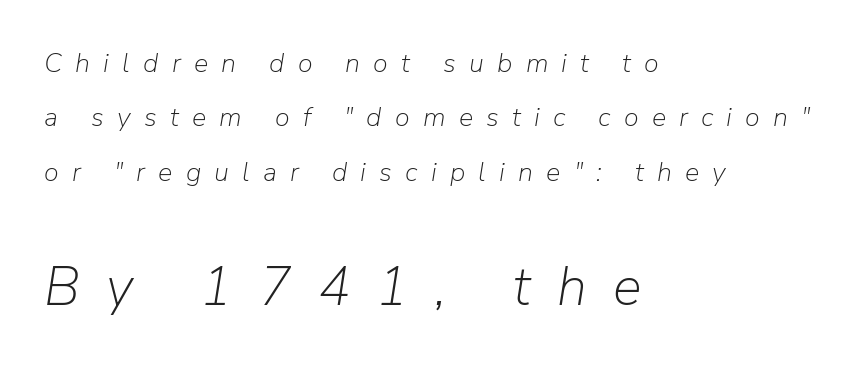
Q: Is the text bold? A: No.
Q: Is the text italic (slanted)? A: Yes, it leans right by about 9 degrees.
Q: Is the text underlined? A: No.
Q: How is the paragraph aligned? A: Left-aligned.
Q: Is the spacing between letters normal or unusually wide? A: Unusually wide.
Q: Is the spacing between lines tight, normal or loose? A: Loose.
Q: Which block of text is set in a larger size, the first (top) or the second (bottom)? A: The second (bottom) one.
Q: Width (condensed, normal, or wide)? A: Normal.
Q: Stroke contrast? A: Low.
Q: x-height? A: Medium.
Q: Monospaced? A: No.
